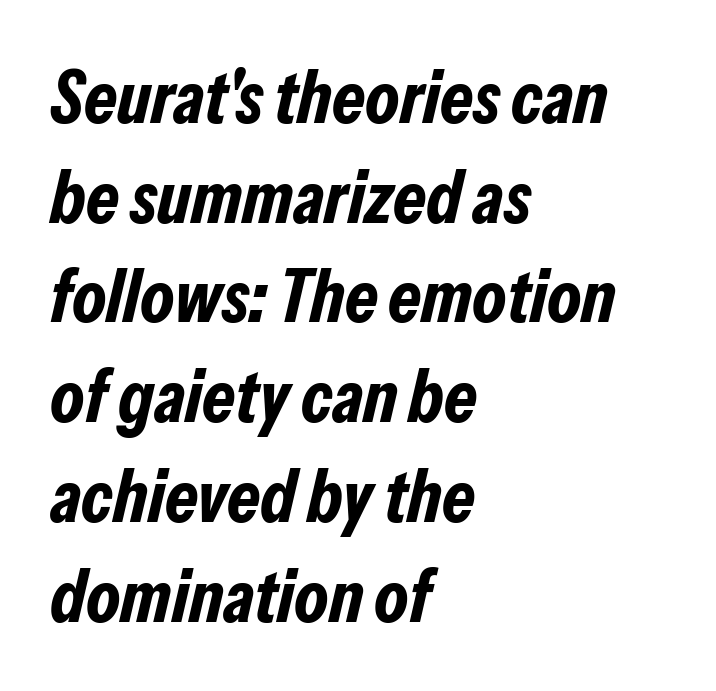
{"italic": "yes", "lean": "right", "slant_degrees": 13, "bold": "yes", "weight": "bold", "width": "condensed", "stroke_contrast": "low", "x_height": "medium", "monospaced": "no", "underline": "no", "align": "left", "line_spacing": "normal", "line_spacing_ratio": 1.33, "letter_spacing": "normal", "letter_spacing_em": 0.0, "glyph_px": 75}
